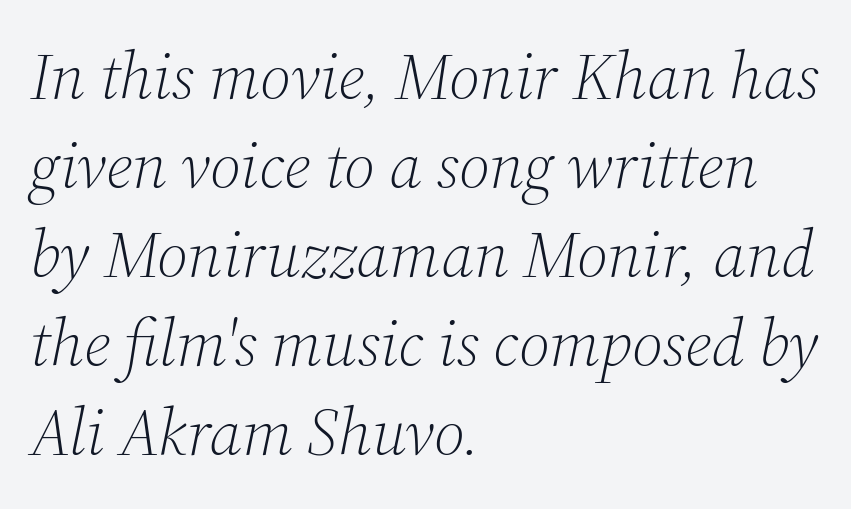
Q: Is the text bold? A: No.
Q: Is the text italic (slanted)? A: Yes, it leans right by about 12 degrees.
Q: Is the typeface a serif or a sans-serif typeface? A: Serif.
Q: Is the text underlined? A: No.
Q: How is the paragraph aligned? A: Left-aligned.
Q: Is the spacing between letters normal or unusually wide? A: Normal.
Q: Is the spacing between lines tight, normal or loose? A: Normal.
Q: Width (condensed, normal, or wide)? A: Normal.
Q: Stroke contrast? A: Medium.
Q: x-height? A: Medium.
Q: Monospaced? A: No.
